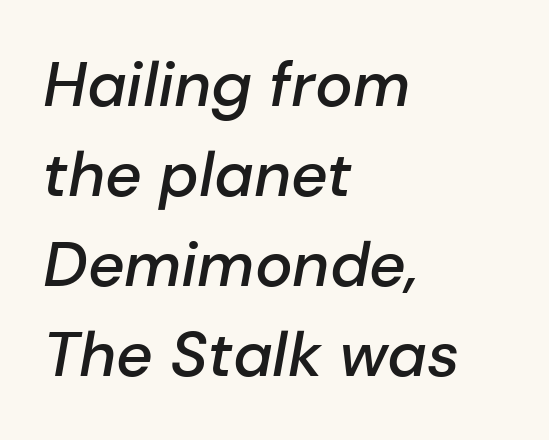
{"italic": "yes", "lean": "right", "slant_degrees": 10, "bold": "semi", "weight": "semibold", "width": "normal", "stroke_contrast": "low", "x_height": "medium", "monospaced": "no", "underline": "no", "align": "left", "line_spacing": "normal", "line_spacing_ratio": 1.43, "letter_spacing": "normal", "letter_spacing_em": 0.0, "glyph_px": 63}
